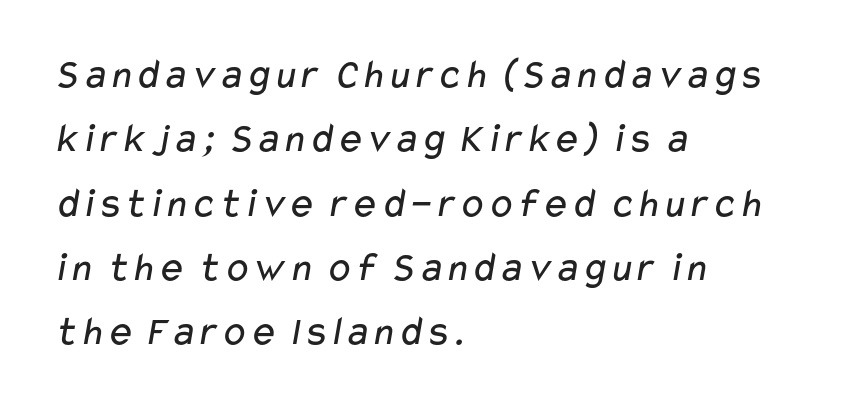
The image shows 42 px regular-weight, wide sans-serif type; set left-aligned, normal line spacing (1.53x), normal letter spacing, not underlined; low stroke contrast and a medium x-height.
